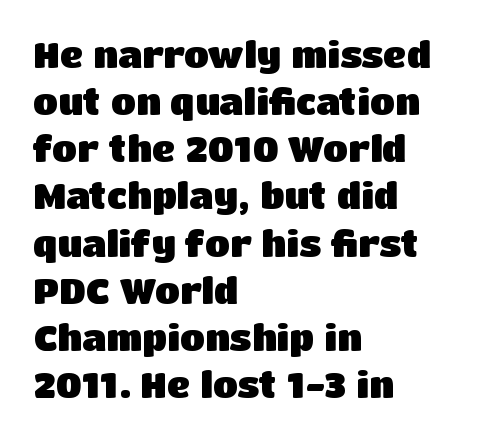
{"serif": "no", "italic": "no", "bold": "yes", "weight": "heavy", "width": "normal", "stroke_contrast": "low", "x_height": "large", "monospaced": "no", "underline": "no", "align": "left", "line_spacing": "normal", "line_spacing_ratio": 1.31, "letter_spacing": "normal", "letter_spacing_em": 0.0, "glyph_px": 36}
